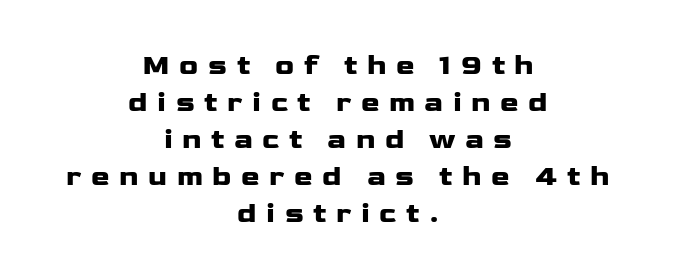
The image shows 28 px wide sans-serif type, upright; set centered, normal line spacing (1.32x), unusually wide letter spacing (+0.34 em), not underlined; low stroke contrast and a medium x-height.
